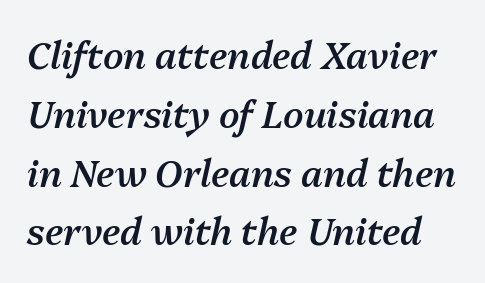
Q: Is the text bold? A: Semi-bold.
Q: Is the text italic (slanted)? A: Yes, it leans right by about 13 degrees.
Q: Is the text underlined? A: No.
Q: Is the spacing between letters normal or unusually wide? A: Normal.
Q: Is the spacing between lines tight, normal or loose? A: Normal.
Q: Width (condensed, normal, or wide)? A: Normal.
Q: Stroke contrast? A: Medium.
Q: x-height? A: Medium.
Q: Monospaced? A: No.
